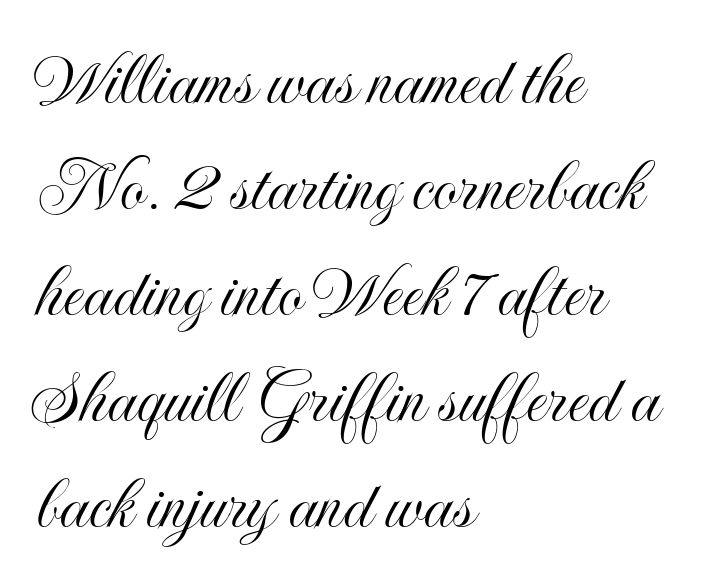
Tracking value appears to be zero — textbook default spacing. This sample has the flowing, uneven cadence of proportional lettering. Each row of text sits above clean, open space. The lines are quadded left.
